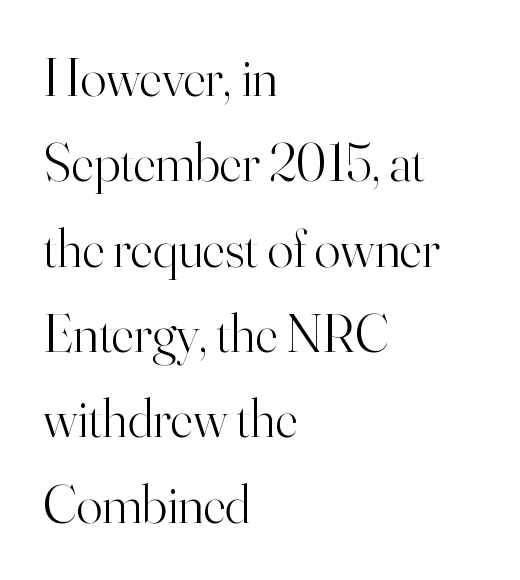
The image shows 54 px light serif type, upright; set left-aligned, normal line spacing (1.58x), normal letter spacing, not underlined; high stroke contrast and a small x-height.
